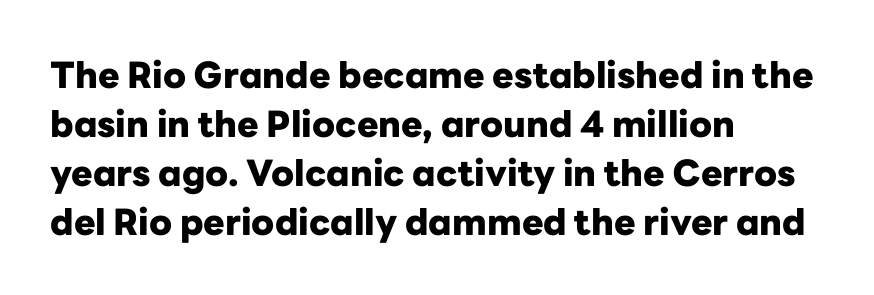
Q: Is the text bold? A: Yes.
Q: Is the text italic (slanted)? A: No, it is upright.
Q: Is the typeface a serif or a sans-serif typeface? A: Sans-serif.
Q: Is the text underlined? A: No.
Q: How is the paragraph aligned? A: Left-aligned.
Q: Is the spacing between letters normal or unusually wide? A: Normal.
Q: Is the spacing between lines tight, normal or loose? A: Normal.
Q: Width (condensed, normal, or wide)? A: Normal.
Q: Stroke contrast? A: Low.
Q: x-height? A: Medium.
Q: Monospaced? A: No.
